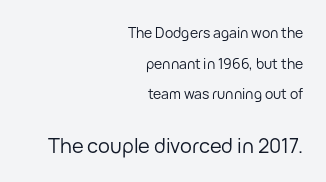
{"italic": "no", "bold": "no", "underline": "no", "align": "right", "line_spacing": "loose", "line_spacing_ratio": 2.18, "letter_spacing": "normal", "letter_spacing_em": 0.0, "larger_block": "second", "size_ratio": 1.43, "glyph_px": 20}
